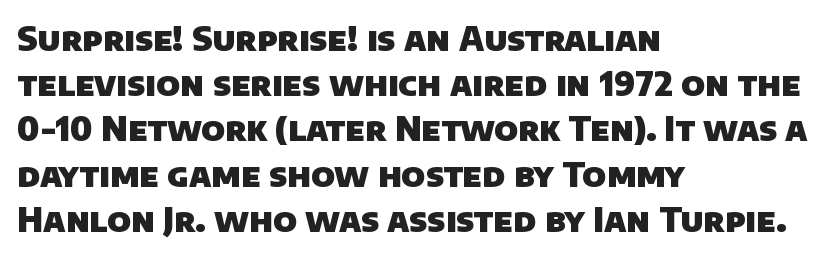
{"serif": "no", "bold": "yes", "weight": "heavy", "width": "normal", "stroke_contrast": "low", "x_height": "large", "monospaced": "no", "underline": "no", "align": "left", "line_spacing": "normal", "line_spacing_ratio": 1.37, "letter_spacing": "normal", "letter_spacing_em": 0.0, "glyph_px": 33}
